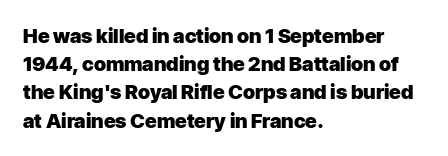
The image shows 20 px bold type, upright; set left-aligned, normal line spacing (1.41x), normal letter spacing, not underlined.
